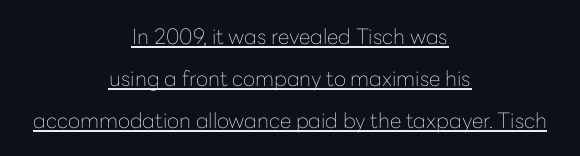
Q: Is the text bold? A: No.
Q: Is the text italic (slanted)? A: No, it is upright.
Q: Is the text underlined? A: Yes.
Q: How is the paragraph aligned? A: Centered.
Q: Is the spacing between letters normal or unusually wide? A: Normal.
Q: Is the spacing between lines tight, normal or loose? A: Loose.
